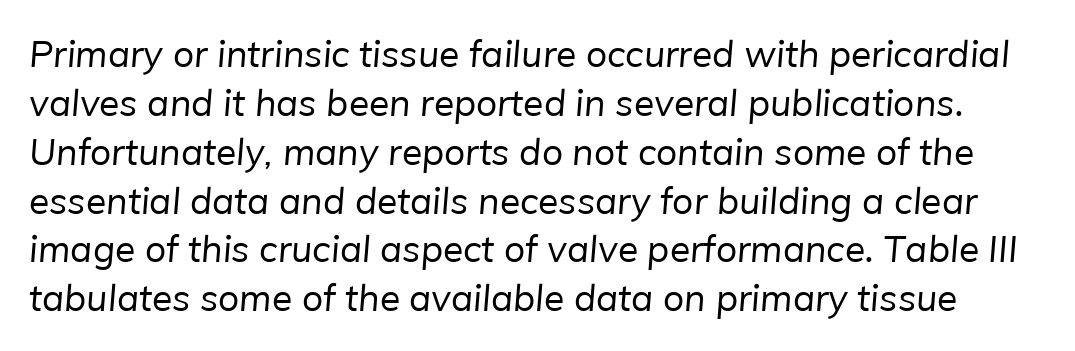
Q: Is the text bold? A: No.
Q: Is the typeface a serif or a sans-serif typeface? A: Sans-serif.
Q: Is the text underlined? A: No.
Q: Is the spacing between letters normal or unusually wide? A: Normal.
Q: Is the spacing between lines tight, normal or loose? A: Normal.
Q: Width (condensed, normal, or wide)? A: Normal.
Q: Stroke contrast? A: Low.
Q: x-height? A: Medium.
Q: Monospaced? A: No.
